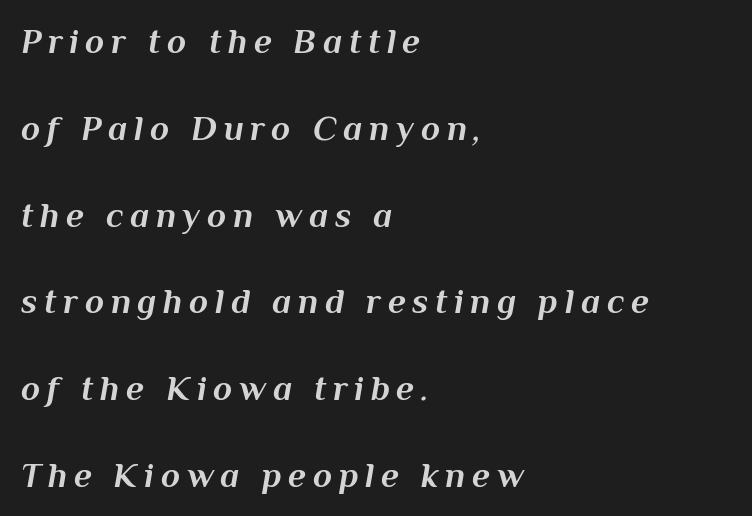
The image shows 35 px bold type, italic (leaning right); set left-aligned, loose line spacing (2.48x), not underlined; medium stroke contrast and a medium x-height.
